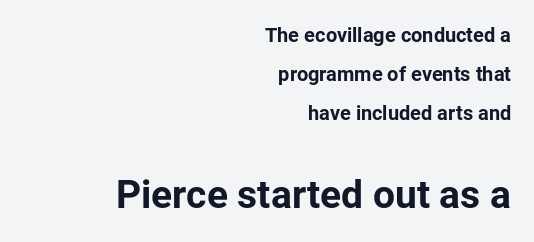
The characters look thick and weighty, a clear bold. When letters stand straight like this, we call the style roman or upright. Proportional: the letters do not fall into vertical columns. The type is set solid horizontally, with unmodified tracking. Right-aligned paragraph, ragged on the left.
